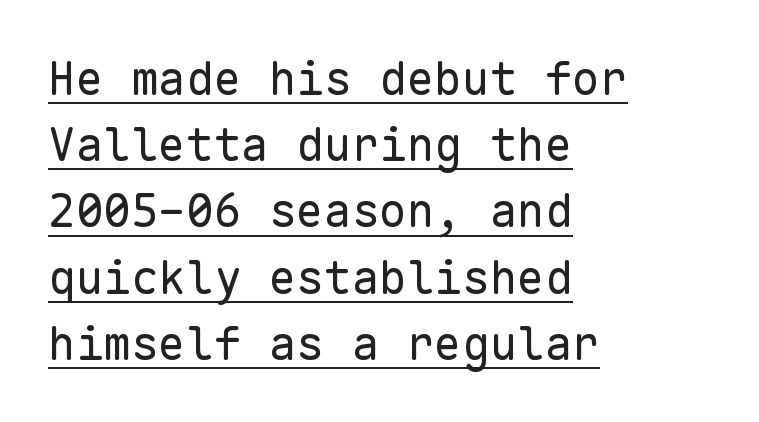
{"serif": "no", "italic": "no", "bold": "no", "weight": "regular", "width": "normal", "stroke_contrast": "low", "x_height": "medium", "monospaced": "yes", "underline": "yes", "align": "left", "line_spacing": "normal", "line_spacing_ratio": 1.44, "letter_spacing": "normal", "letter_spacing_em": 0.0, "glyph_px": 46}
